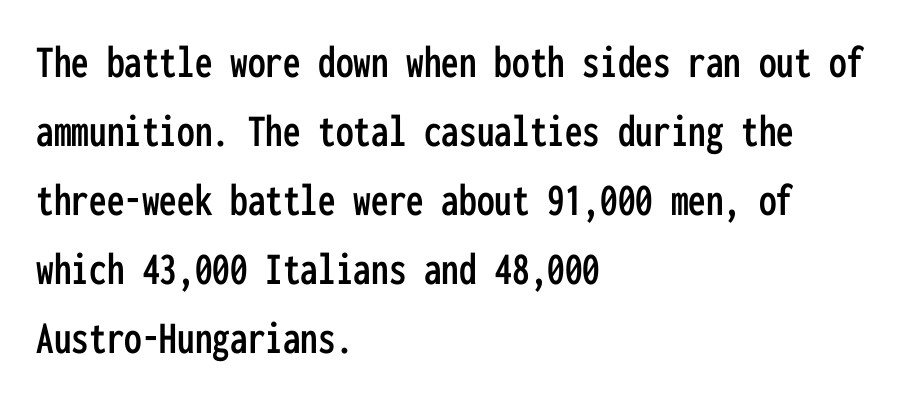
Q: Is the text italic (slanted)? A: No, it is upright.
Q: Is the typeface a serif or a sans-serif typeface? A: Sans-serif.
Q: Is the text underlined? A: No.
Q: How is the paragraph aligned? A: Left-aligned.
Q: Is the spacing between letters normal or unusually wide? A: Normal.
Q: Is the spacing between lines tight, normal or loose? A: Normal.
Q: Width (condensed, normal, or wide)? A: Condensed.
Q: Stroke contrast? A: Low.
Q: x-height? A: Medium.
Q: Monospaced? A: Yes.
